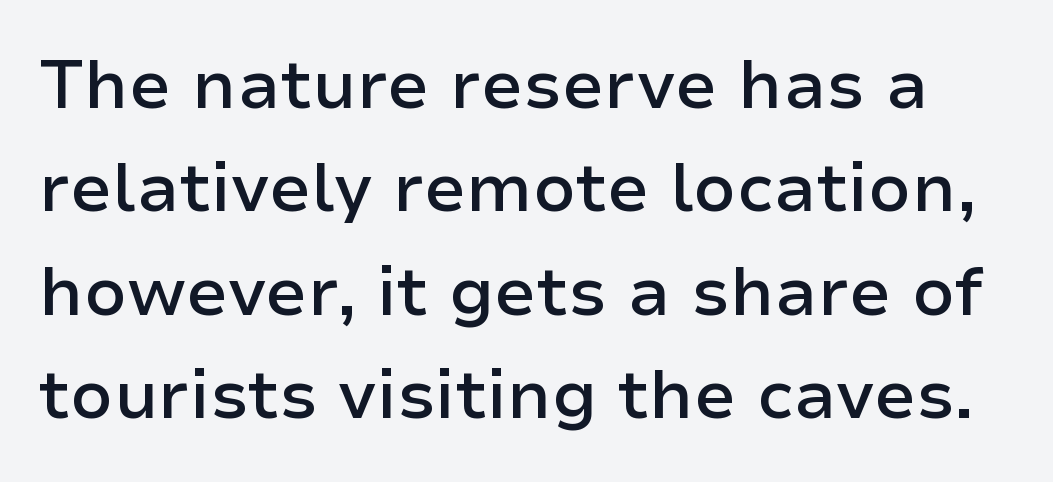
The image shows 68 px semibold sans-serif type, upright; set normal line spacing (1.52x), normal letter spacing, not underlined; low stroke contrast and a medium x-height.
